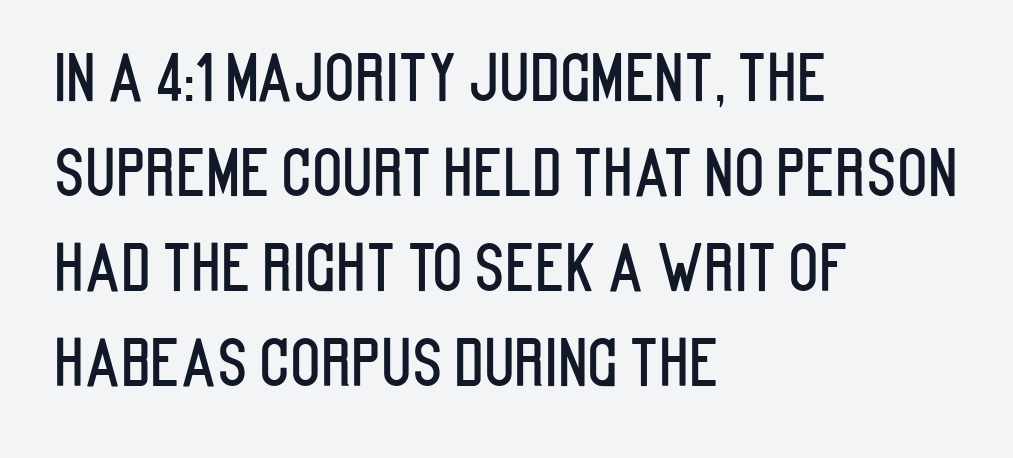
{"serif": "no", "italic": "no", "width": "condensed", "stroke_contrast": "low", "x_height": "large", "monospaced": "no", "underline": "no", "align": "left", "line_spacing": "normal", "line_spacing_ratio": 1.51, "letter_spacing": "normal", "letter_spacing_em": 0.0, "glyph_px": 63}
